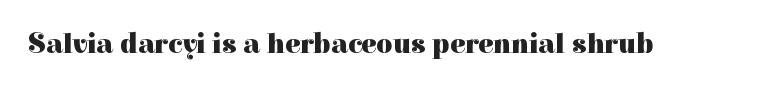
These lines are rendered in a variable-pitch font. Is there any slant? The stems are plumb. Each row of text sits above clean, open space. These lines keep a tight, regular rhythm from letter to letter. Summary of weight: heavy, a full bold. This sample uses a serif face.
